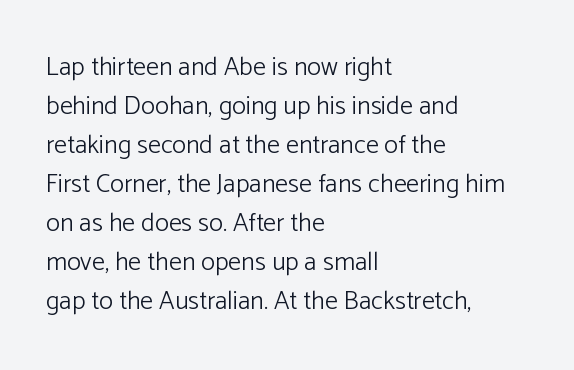
Q: Is the text bold? A: No.
Q: Is the text italic (slanted)? A: No, it is upright.
Q: Is the text underlined? A: No.
Q: How is the paragraph aligned? A: Left-aligned.
Q: Is the spacing between letters normal or unusually wide? A: Normal.
Q: Is the spacing between lines tight, normal or loose? A: Normal.
